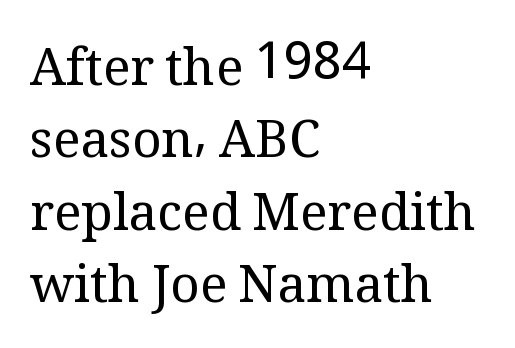
{"serif": "yes", "italic": "no", "bold": "no", "weight": "regular", "width": "normal", "stroke_contrast": "medium", "x_height": "medium", "monospaced": "no", "underline": "no", "align": "left", "line_spacing": "normal", "line_spacing_ratio": 1.42, "letter_spacing": "normal", "letter_spacing_em": 0.0, "glyph_px": 51}
